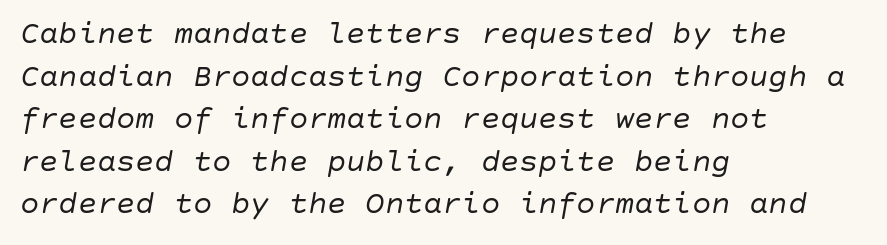
Style check: oblique. The weight tops out at a normal text grade. Caption: standard tracking, unaltered. Layout note: lines flush left.
